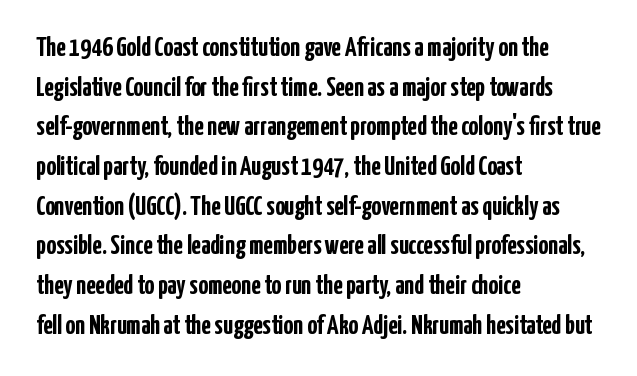
The image shows 27 px bold type, upright; set left-aligned, normal line spacing (1.47x), normal letter spacing, not underlined.
